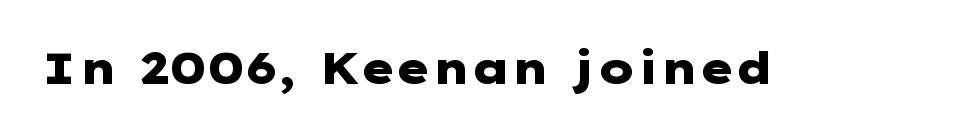
{"serif": "no", "italic": "no", "bold": "yes", "weight": "heavy", "width": "wide", "stroke_contrast": "low", "x_height": "medium", "underline": "no", "letter_spacing": "normal", "letter_spacing_em": 0.0, "glyph_px": 44}
